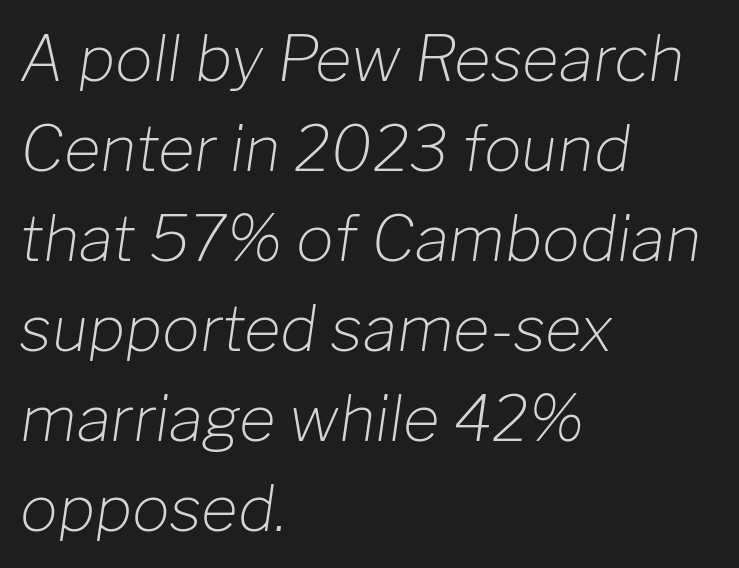
{"italic": "yes", "lean": "right", "slant_degrees": 8, "bold": "no", "weight": "light", "width": "normal", "stroke_contrast": "low", "x_height": "medium", "monospaced": "no", "underline": "no", "align": "left", "line_spacing": "normal", "line_spacing_ratio": 1.43, "letter_spacing": "normal", "letter_spacing_em": 0.0, "glyph_px": 63}
